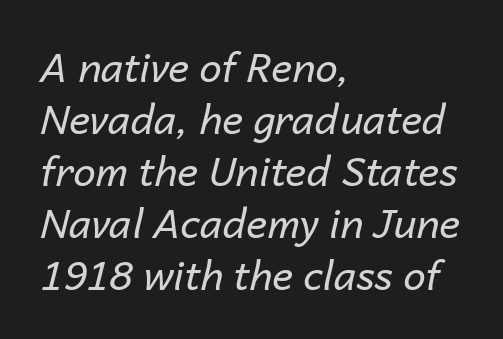
Glance below the letters and you will spot only blank space. Rows of type keep a routine distance in the vertical direction. The text block is weighted toward the left margin, trailing off unevenly rightward. Weight: regular or lighter.
